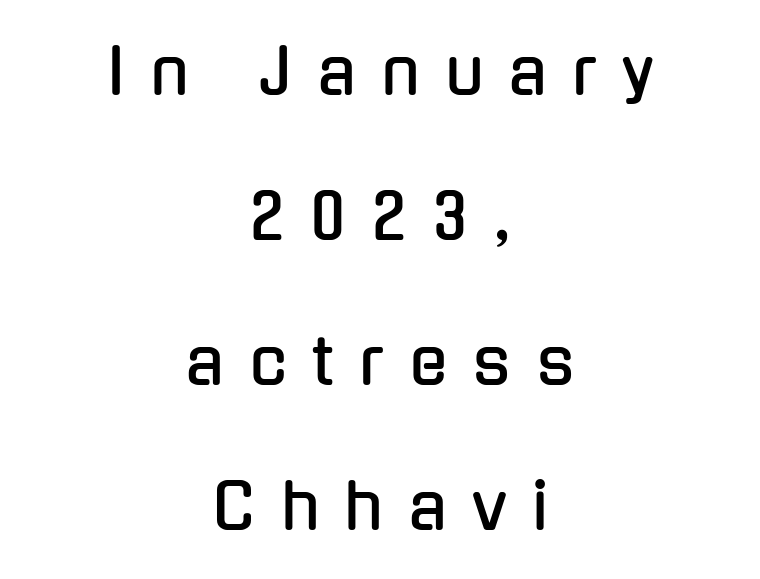
Think of a printed novel: that variable character pitch is what you see here. Compared with a flush-left layout, this one balances lines on the center instead. The letters stand upright; this is a roman face. Does the type have serifs? No, each stem ends abruptly. Between one letter and the next there's a generous, obvious gap. The passage shown is not underscored anywhere.
